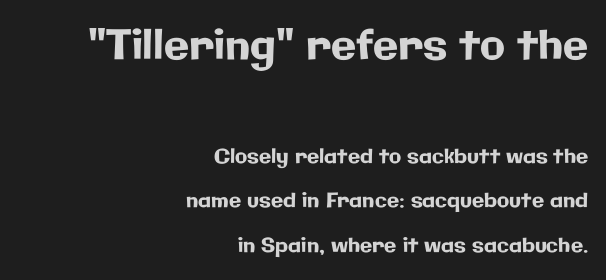
The image shows 41 px sans-serif type, upright; set right-aligned, loose line spacing (2.24x), normal letter spacing, not underlined; the first (top) block is 2.05x larger; low stroke contrast and a medium x-height.
